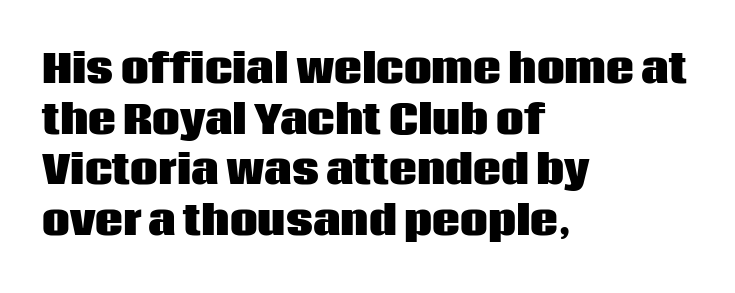
Q: Is the text bold? A: Yes.
Q: Is the text italic (slanted)? A: No, it is upright.
Q: Is the typeface a serif or a sans-serif typeface? A: Sans-serif.
Q: Is the text underlined? A: No.
Q: How is the paragraph aligned? A: Left-aligned.
Q: Is the spacing between letters normal or unusually wide? A: Normal.
Q: Is the spacing between lines tight, normal or loose? A: Normal.
Q: Width (condensed, normal, or wide)? A: Normal.
Q: Stroke contrast? A: Low.
Q: x-height? A: Large.
Q: Monospaced? A: No.
